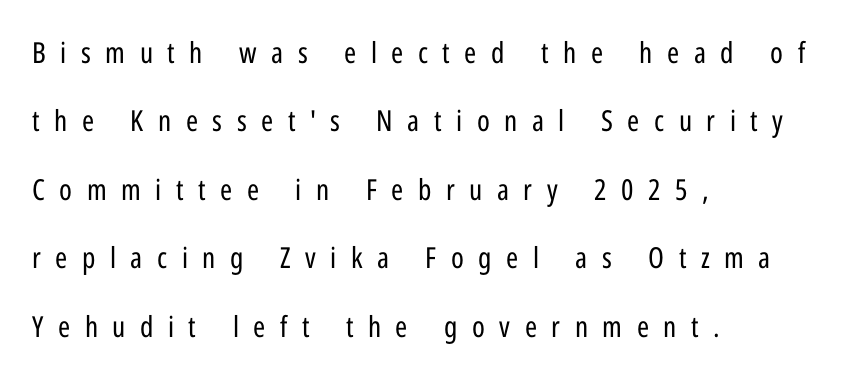
{"serif": "no", "italic": "no", "bold": "no", "weight": "regular", "width": "condensed", "stroke_contrast": "low", "x_height": "medium", "monospaced": "no", "underline": "no", "align": "left", "line_spacing": "loose", "line_spacing_ratio": 2.36, "letter_spacing": "wide", "letter_spacing_em": 0.5, "glyph_px": 29}
